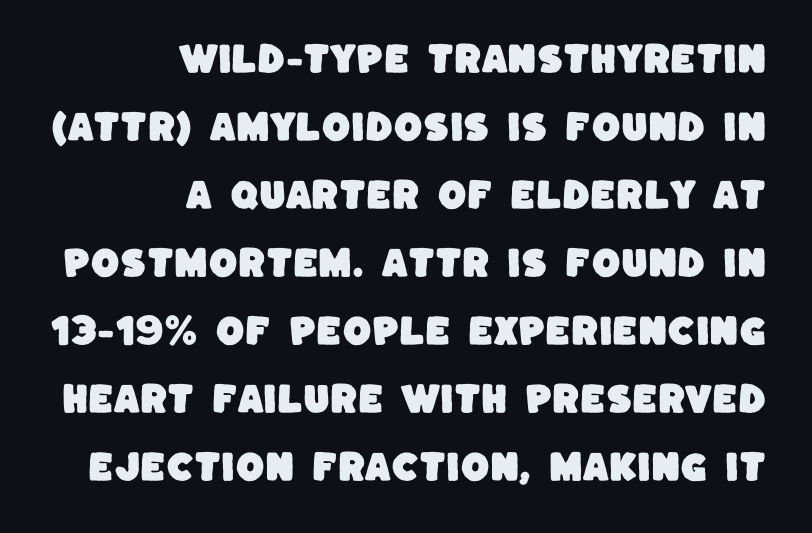
Q: Is the typeface a serif or a sans-serif typeface? A: Sans-serif.
Q: Is the text underlined? A: No.
Q: How is the paragraph aligned? A: Right-aligned.
Q: Is the spacing between letters normal or unusually wide? A: Normal.
Q: Is the spacing between lines tight, normal or loose? A: Loose.
Q: Width (condensed, normal, or wide)? A: Normal.
Q: Stroke contrast? A: Low.
Q: x-height? A: Large.
Q: Monospaced? A: No.
